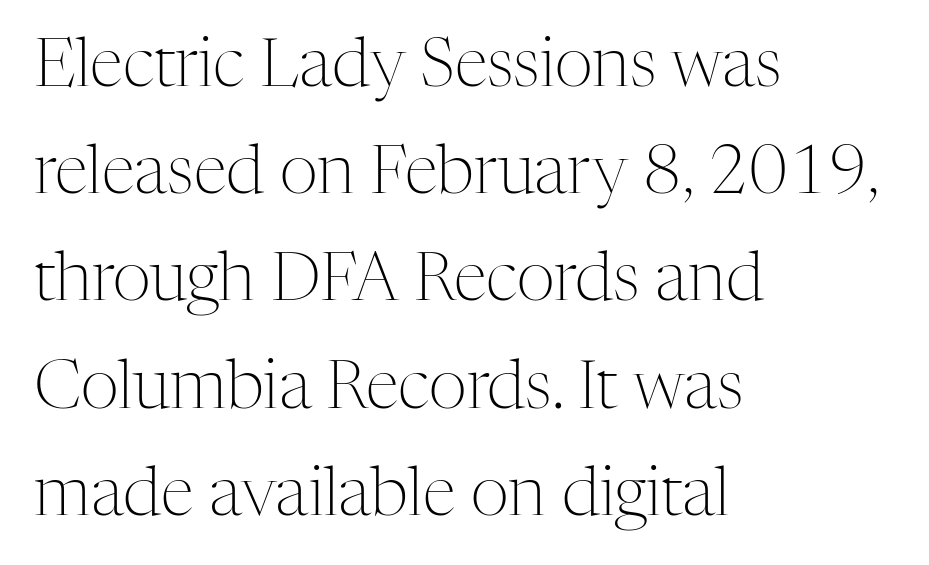
Q: Is the text bold? A: No.
Q: Is the text italic (slanted)? A: No, it is upright.
Q: Is the typeface a serif or a sans-serif typeface? A: Serif.
Q: Is the text underlined? A: No.
Q: How is the paragraph aligned? A: Left-aligned.
Q: Is the spacing between letters normal or unusually wide? A: Normal.
Q: Is the spacing between lines tight, normal or loose? A: Normal.
Q: Width (condensed, normal, or wide)? A: Normal.
Q: Stroke contrast? A: Medium.
Q: x-height? A: Medium.
Q: Monospaced? A: No.
